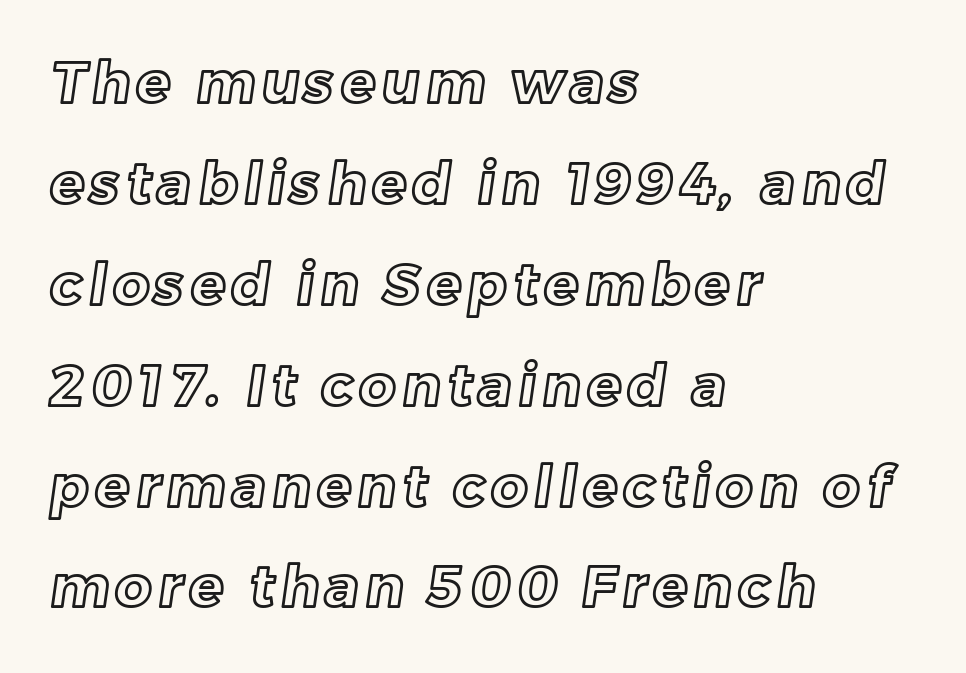
Q: Is the text underlined? A: No.
Q: How is the paragraph aligned? A: Left-aligned.
Q: Width (condensed, normal, or wide)? A: Normal.
Q: x-height? A: Medium.
Q: Monospaced? A: No.
